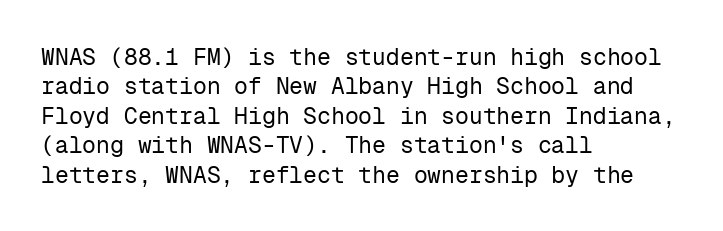
{"italic": "no", "bold": "no", "underline": "no", "align": "left", "line_spacing": "normal", "line_spacing_ratio": 1.28, "letter_spacing": "normal", "letter_spacing_em": 0.0, "glyph_px": 23}
